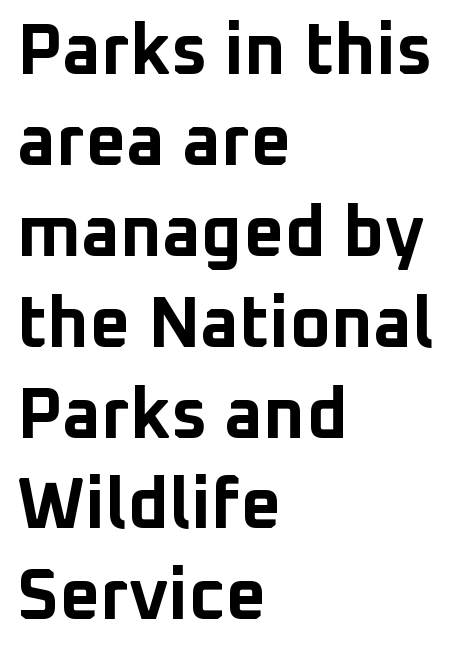
The image shows 71 px bold sans-serif type, upright; set left-aligned, normal line spacing (1.28x), normal letter spacing, not underlined; low stroke contrast and a medium x-height.
